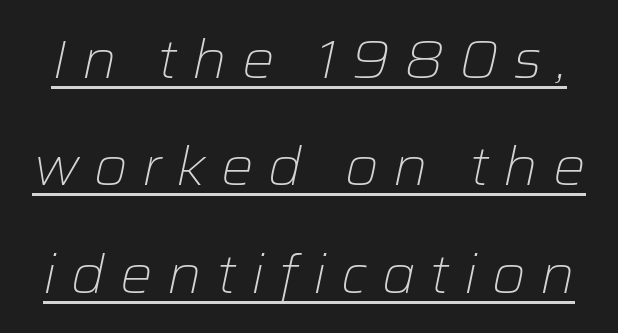
Q: Is the text bold? A: No.
Q: Is the text italic (slanted)? A: Yes, it leans right by about 12 degrees.
Q: Is the text underlined? A: Yes.
Q: Is the spacing between letters normal or unusually wide? A: Unusually wide.
Q: Is the spacing between lines tight, normal or loose? A: Loose.
Q: Width (condensed, normal, or wide)? A: Normal.
Q: Stroke contrast? A: Low.
Q: x-height? A: Medium.
Q: Monospaced? A: No.
